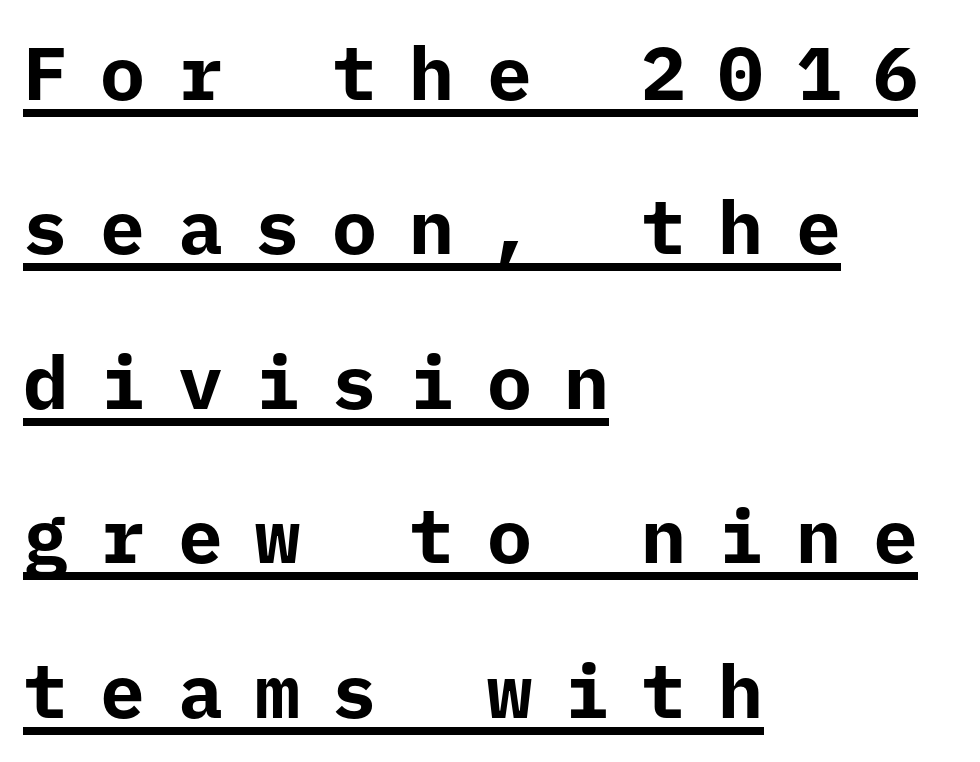
{"serif": "no", "italic": "no", "bold": "yes", "weight": "bold", "width": "normal", "stroke_contrast": "low", "x_height": "medium", "monospaced": "yes", "underline": "yes", "align": "left", "line_spacing": "loose", "line_spacing_ratio": 2.06, "letter_spacing": "wide", "letter_spacing_em": 0.43, "glyph_px": 75}
